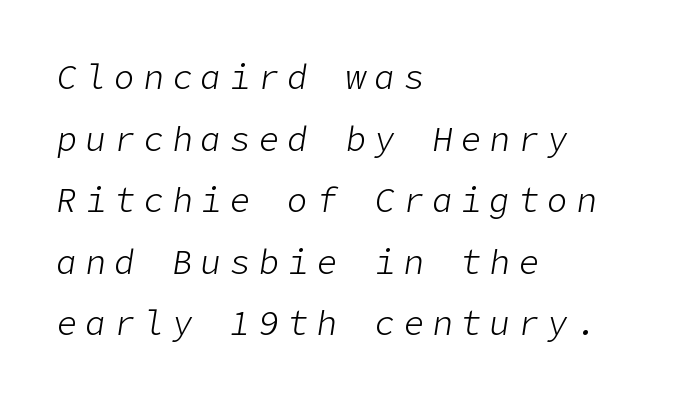
{"italic": "yes", "lean": "right", "slant_degrees": 9, "bold": "no", "weight": "light", "width": "normal", "stroke_contrast": "low", "x_height": "medium", "underline": "no", "align": "left", "line_spacing_ratio": 1.81, "letter_spacing": "wide", "letter_spacing_em": 0.25, "glyph_px": 34}
